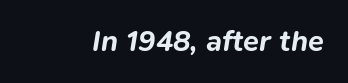
The axis of the letterforms is tilted away from vertical. Type without underlining. Here the designer chose a conventional face with non-uniform glyph widths. The glyphs have the mass of a bold cut. Default kerning and tracking; the words read as compact shapes.
